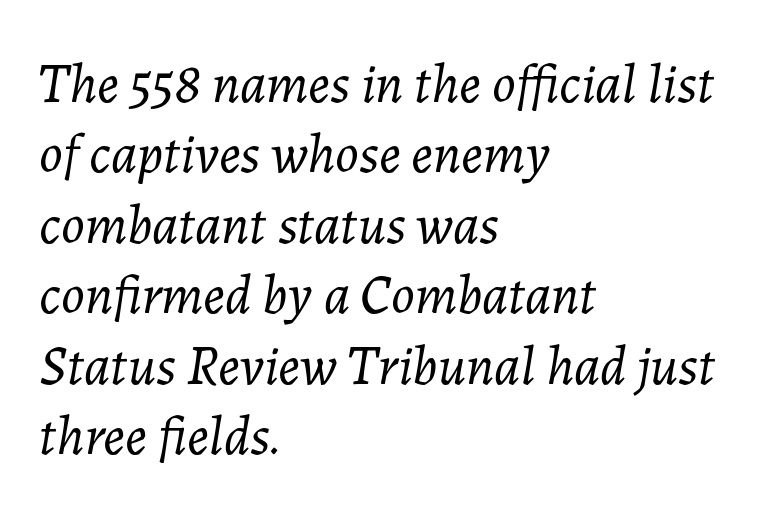
Q: Is the text bold? A: No.
Q: Is the text italic (slanted)? A: Yes, it leans right by about 7 degrees.
Q: Is the text underlined? A: No.
Q: How is the paragraph aligned? A: Left-aligned.
Q: Is the spacing between letters normal or unusually wide? A: Normal.
Q: Is the spacing between lines tight, normal or loose? A: Normal.
Q: Width (condensed, normal, or wide)? A: Normal.
Q: Stroke contrast? A: Low.
Q: x-height? A: Medium.
Q: Monospaced? A: No.
